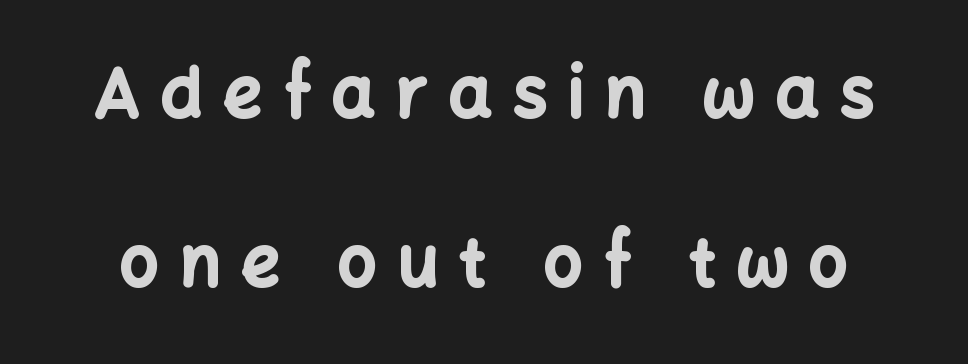
The image shows 68 px bold sans-serif type, upright; set loose line spacing (2.49x), unusually wide letter spacing (+0.31 em), not underlined; low stroke contrast and a medium x-height.
